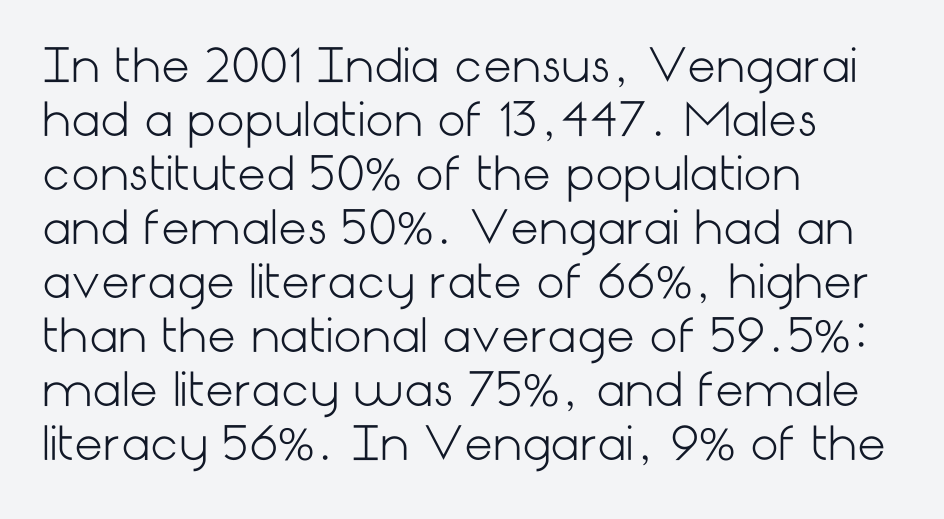
The image shows 45 px light sans-serif type, upright; set left-aligned, line spacing 1.2x, normal letter spacing, not underlined; low stroke contrast and a medium x-height.
